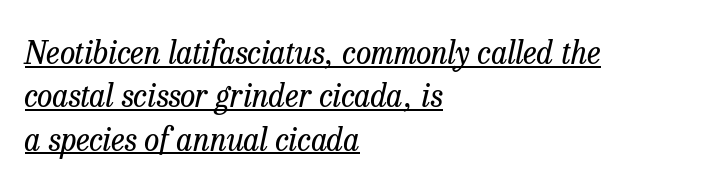
Q: Is the text bold? A: No.
Q: Is the text italic (slanted)? A: Yes, it leans right by about 13 degrees.
Q: Is the typeface a serif or a sans-serif typeface? A: Serif.
Q: Is the text underlined? A: Yes.
Q: How is the paragraph aligned? A: Left-aligned.
Q: Is the spacing between letters normal or unusually wide? A: Normal.
Q: Is the spacing between lines tight, normal or loose? A: Normal.
Q: Width (condensed, normal, or wide)? A: Normal.
Q: Stroke contrast? A: Low.
Q: x-height? A: Medium.
Q: Monospaced? A: No.
